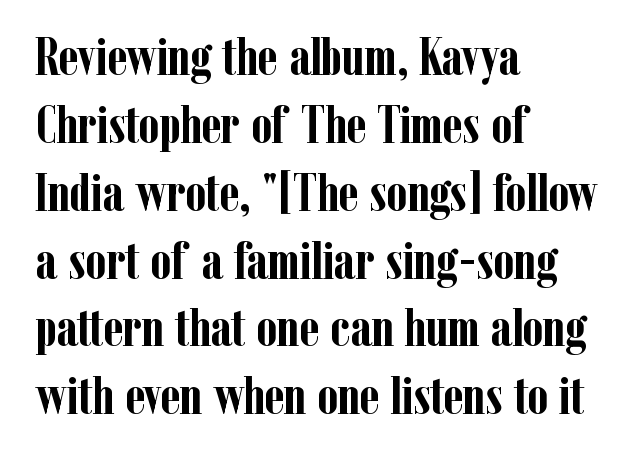
The image shows 53 px semibold, condensed serif type, upright; set left-aligned, normal line spacing (1.28x), normal letter spacing, not underlined; low stroke contrast and a medium x-height.
